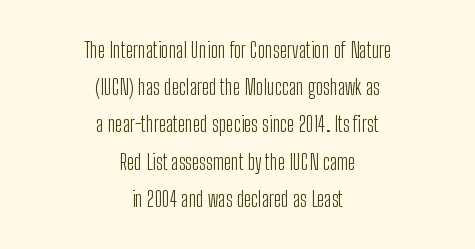
{"italic": "no", "bold": "no", "underline": "no", "align": "center", "line_spacing_ratio": 1.77, "letter_spacing": "normal", "letter_spacing_em": 0.0, "glyph_px": 21}
